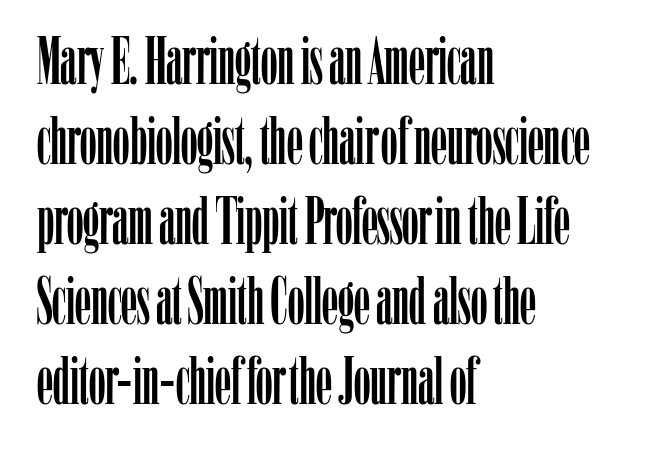
Q: Is the text italic (slanted)? A: No, it is upright.
Q: Is the typeface a serif or a sans-serif typeface? A: Serif.
Q: Is the text underlined? A: No.
Q: How is the paragraph aligned? A: Left-aligned.
Q: Is the spacing between letters normal or unusually wide? A: Normal.
Q: Width (condensed, normal, or wide)? A: Condensed.
Q: Stroke contrast? A: Low.
Q: x-height? A: Medium.
Q: Monospaced? A: No.
